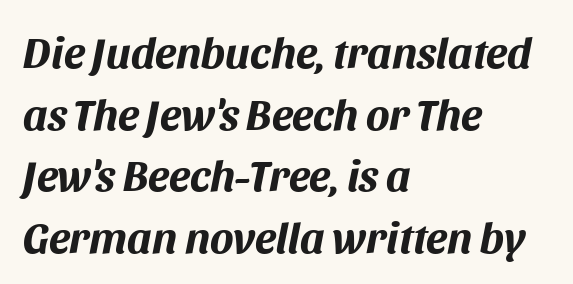
The image shows 44 px bold type, italic (leaning right); set left-aligned, normal line spacing (1.4x), normal letter spacing, not underlined; medium stroke contrast and a large x-height.
